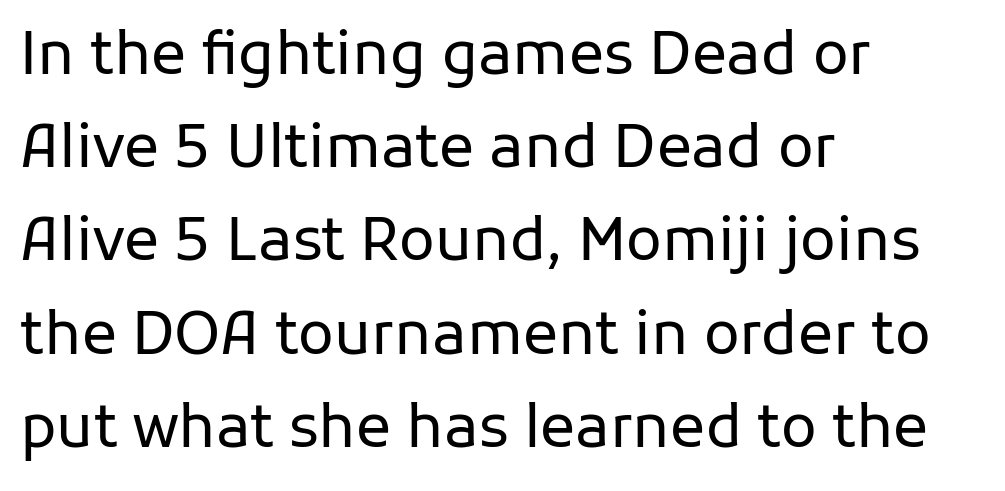
Anything drawn beneath the words? Only blank space. Default kerning and tracking; the words read as compact shapes. The glyphs in this specimen are sans serif. The designer left line spacing at the default. Stems here are at most as thick as an everyday book face. The typography opts for an upright posture over an oblique one.
